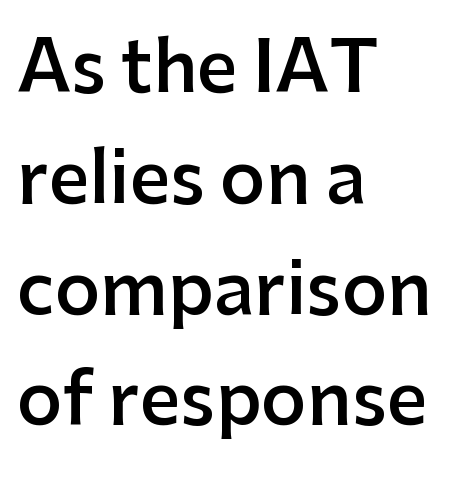
This sample uses an upright cut, with every glyph sitting square on the baseline. In terms of leading, this rendering sits right in the middle. Varying glyph widths throughout — classic text-font behaviour. Does the type have serifs? No, each stem ends abruptly. What stands out about the letter spacing? Nothing — it is the standard amount. These lines stack with their left ends in a neat column.
